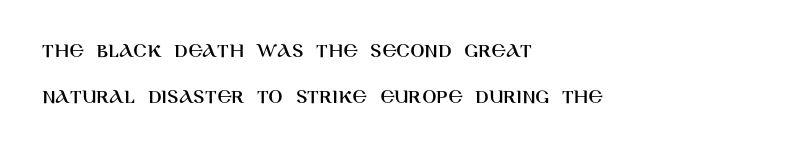
Q: Is the text italic (slanted)? A: No, it is upright.
Q: Is the text underlined? A: No.
Q: How is the paragraph aligned? A: Left-aligned.
Q: Is the spacing between letters normal or unusually wide? A: Normal.
Q: Is the spacing between lines tight, normal or loose? A: Loose.
